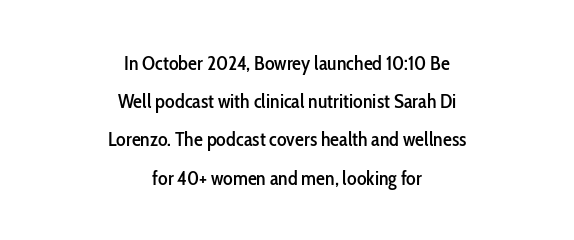
Quick note: not italic, upright. Layout note: lines centered. The type is set solid horizontally, with unmodified tracking. Notice the wide empty band between every row — that's loose leading. The string is rendered with underlining switched off.
